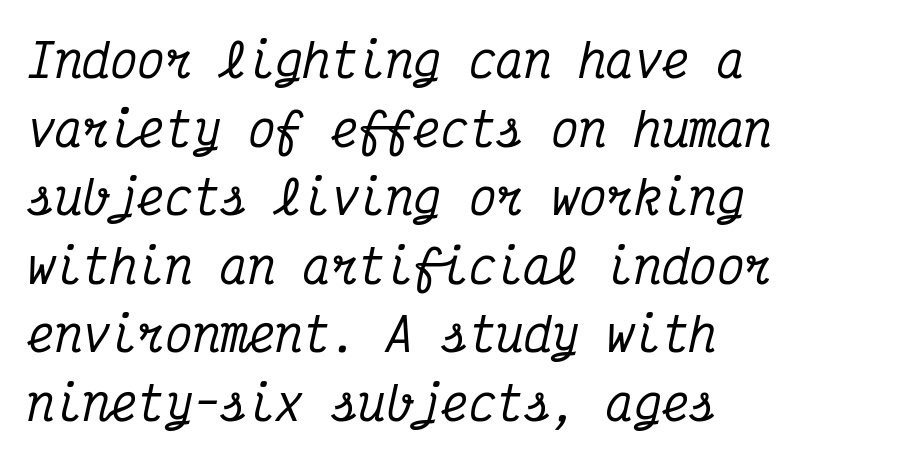
Tracking here is standard; glyphs follow each other at the usual distance. Reading down the column, the eye jumps a familiar distance to each next line. Reading down the block, your eye returns to a fixed left position each line. Note the uniform advance width — an 'i' takes as much space as an 'm'. Underlining? Definitely not there. Small tapered or slab feet sit at the stroke ends, so this counts as serif.
